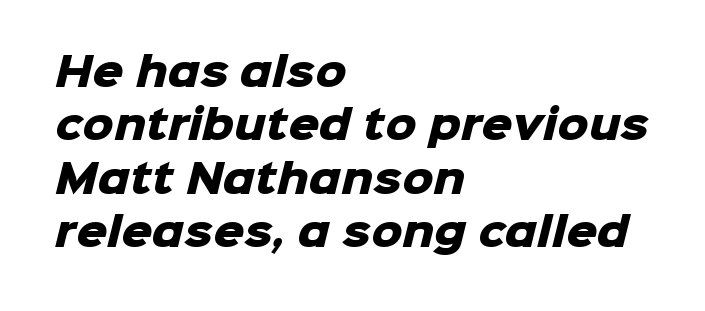
{"serif": "no", "bold": "yes", "weight": "heavy", "width": "normal", "stroke_contrast": "low", "x_height": "medium", "monospaced": "no", "underline": "no", "align": "left", "line_spacing": "normal", "line_spacing_ratio": 1.37, "letter_spacing": "normal", "letter_spacing_em": 0.0, "glyph_px": 39}
